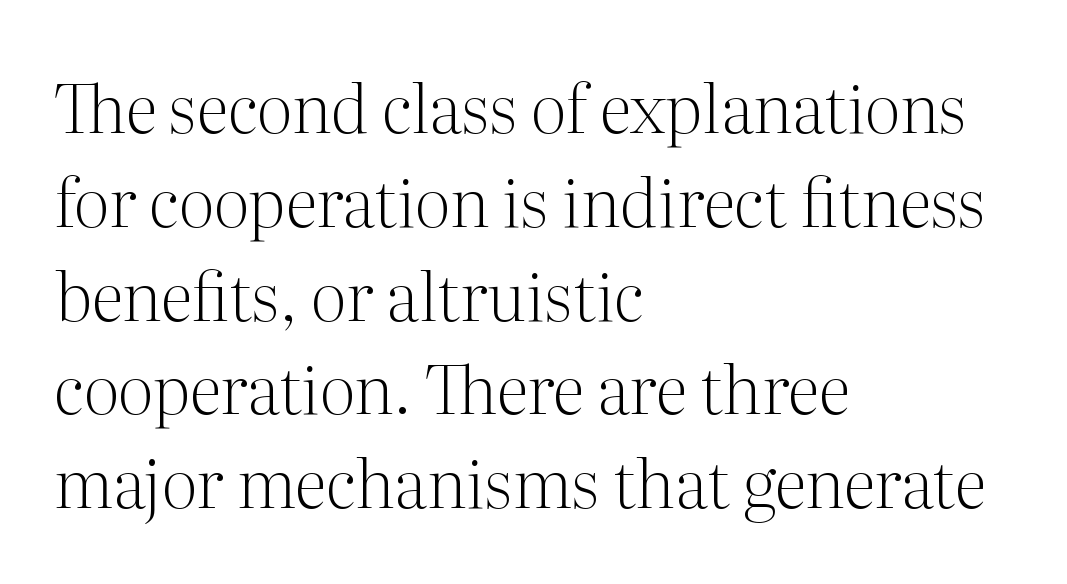
The image shows 67 px light serif type, upright; set left-aligned, normal line spacing (1.4x), normal letter spacing, not underlined; medium stroke contrast and a medium x-height.
